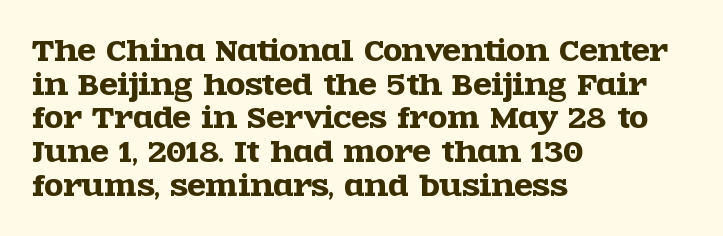
The image shows 27 px text type, upright; set left-aligned, normal line spacing (1.25x), normal letter spacing, not underlined.
